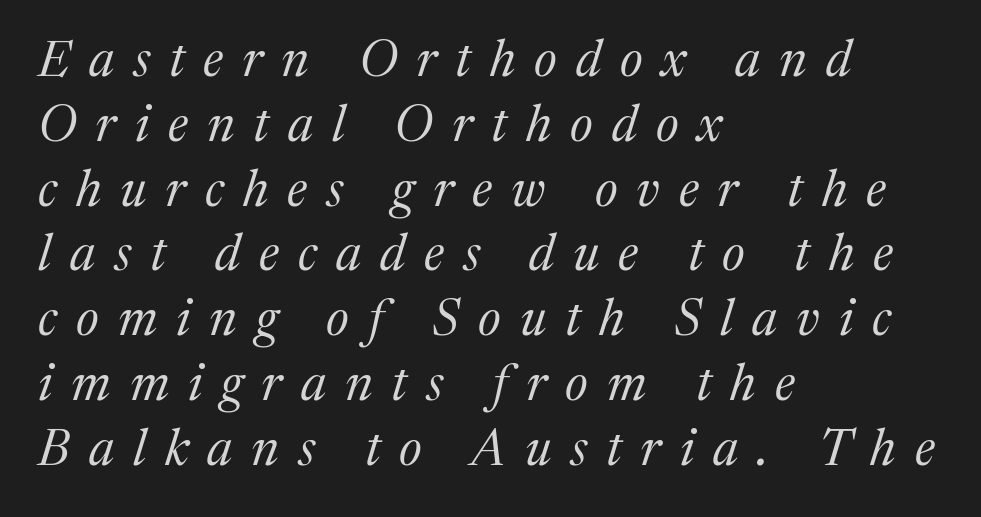
The image shows 51 px regular-weight serif type, italic (leaning right); set left-aligned, normal line spacing (1.27x), unusually wide letter spacing (+0.37 em), not underlined; medium stroke contrast and a medium x-height.
